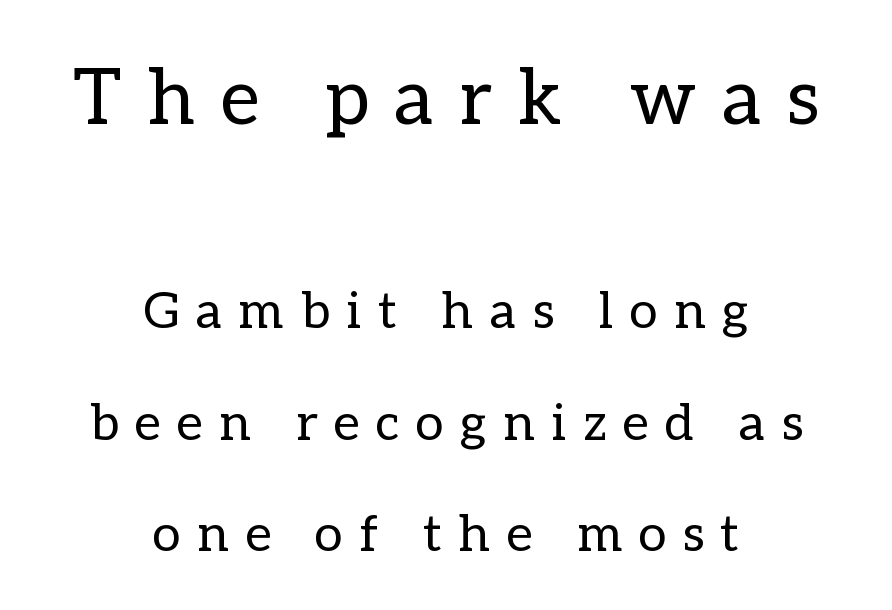
{"italic": "no", "bold": "no", "weight": "regular", "width": "normal", "stroke_contrast": "low", "x_height": "medium", "monospaced": "no", "underline": "no", "align": "center", "line_spacing": "loose", "line_spacing_ratio": 2.18, "letter_spacing": "wide", "letter_spacing_em": 0.33, "larger_block": "first", "size_ratio": 1.51, "glyph_px": 77}
